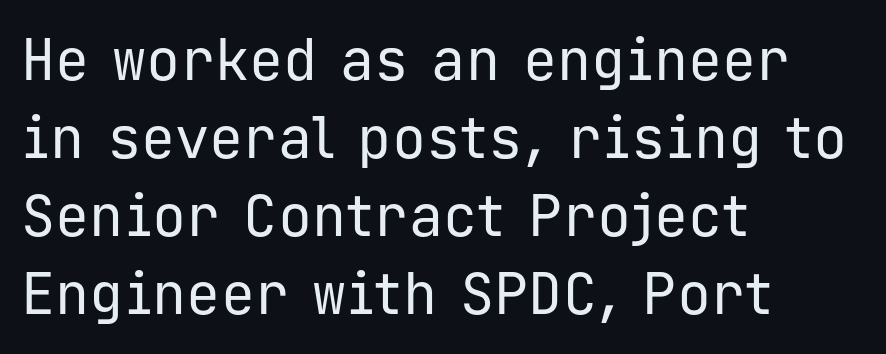
Stroke terminals: plain, sans-serif. Tall strokes in this sample are plumb rather than angled. Teacher's note: observe the even left margin — that is flush-left alignment. Leading: standard. The letterforms sit at book weight or below. The zone under the glyphs is completely vacant.
